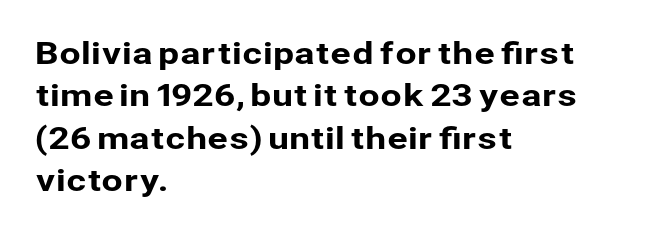
The image shows 31 px sans-serif type, upright; set left-aligned, normal line spacing (1.37x), normal letter spacing, not underlined; low stroke contrast and a medium x-height.
